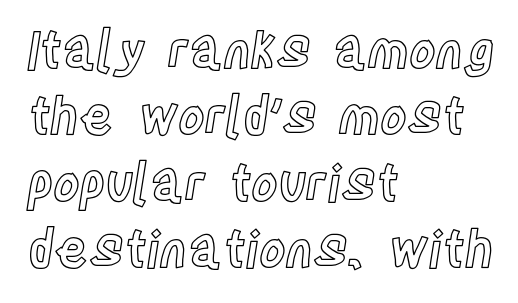
Q: Is the text italic (slanted)? A: Yes.
Q: Is the text underlined? A: No.
Q: How is the paragraph aligned? A: Left-aligned.
Q: Is the spacing between letters normal or unusually wide? A: Normal.
Q: Is the spacing between lines tight, normal or loose? A: Normal.
Q: Width (condensed, normal, or wide)? A: Condensed.
Q: x-height? A: Large.
Q: Monospaced? A: No.
